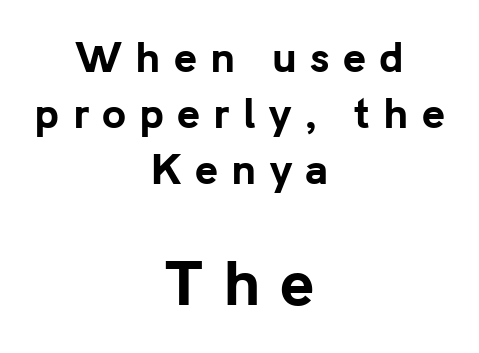
{"serif": "no", "italic": "no", "bold": "yes", "weight": "bold", "width": "normal", "stroke_contrast": "low", "x_height": "medium", "monospaced": "no", "underline": "no", "align": "center", "line_spacing": "normal", "line_spacing_ratio": 1.43, "letter_spacing": "wide", "letter_spacing_em": 0.34, "larger_block": "second", "size_ratio": 1.49, "glyph_px": 58}
